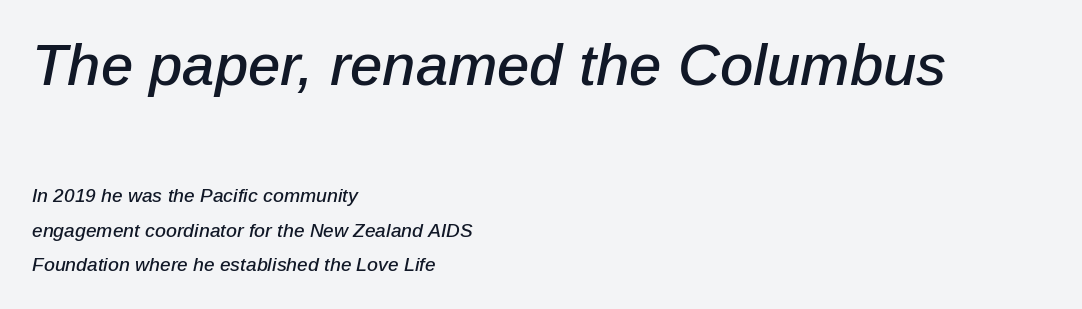
Q: Is the text italic (slanted)? A: Yes, it leans right by about 12 degrees.
Q: Is the text underlined? A: No.
Q: How is the paragraph aligned? A: Left-aligned.
Q: Is the spacing between letters normal or unusually wide? A: Normal.
Q: Which block of text is set in a larger size, the first (top) or the second (bottom)? A: The first (top) one.
Q: Width (condensed, normal, or wide)? A: Normal.
Q: Stroke contrast? A: Low.
Q: x-height? A: Medium.
Q: Monospaced? A: No.
